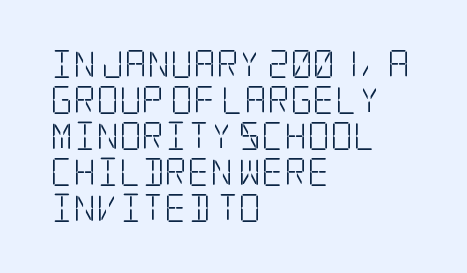
Q: Is the text bold? A: No.
Q: Is the text italic (slanted)? A: No, it is upright.
Q: Is the typeface a serif or a sans-serif typeface? A: Serif.
Q: Is the text underlined? A: No.
Q: How is the paragraph aligned? A: Left-aligned.
Q: Is the spacing between letters normal or unusually wide? A: Normal.
Q: Is the spacing between lines tight, normal or loose? A: Normal.
Q: Width (condensed, normal, or wide)? A: Condensed.
Q: Stroke contrast? A: Low.
Q: x-height? A: Large.
